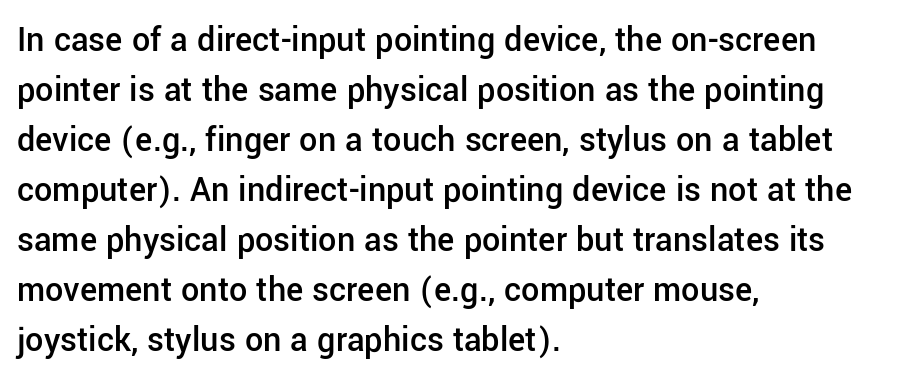
Q: Is the text bold? A: Semi-bold.
Q: Is the text italic (slanted)? A: No, it is upright.
Q: Is the typeface a serif or a sans-serif typeface? A: Sans-serif.
Q: Is the text underlined? A: No.
Q: How is the paragraph aligned? A: Left-aligned.
Q: Is the spacing between letters normal or unusually wide? A: Normal.
Q: Is the spacing between lines tight, normal or loose? A: Normal.
Q: Width (condensed, normal, or wide)? A: Normal.
Q: Stroke contrast? A: Low.
Q: x-height? A: Medium.
Q: Monospaced? A: No.
